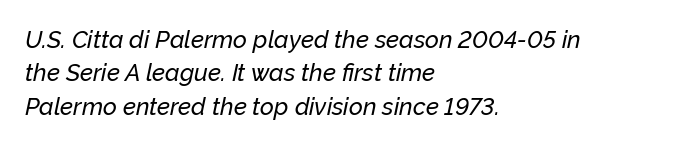
This sample keeps an unexceptional amount of space between lines. These lines are set flush left with a ragged right edge. Unmarked baselines from the first word to the last. Slant detected: the letters are inclined. There is no visible air inserted between adjacent glyphs.
